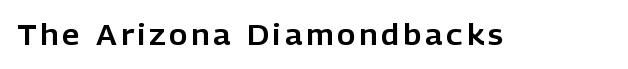
The image shows 28 px sans-serif type, upright; set not underlined; low stroke contrast and a medium x-height.
